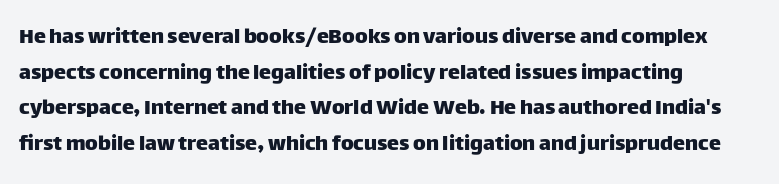
The image shows 24 px text type, upright; set left-aligned, normal line spacing (1.48x), normal letter spacing, not underlined.
